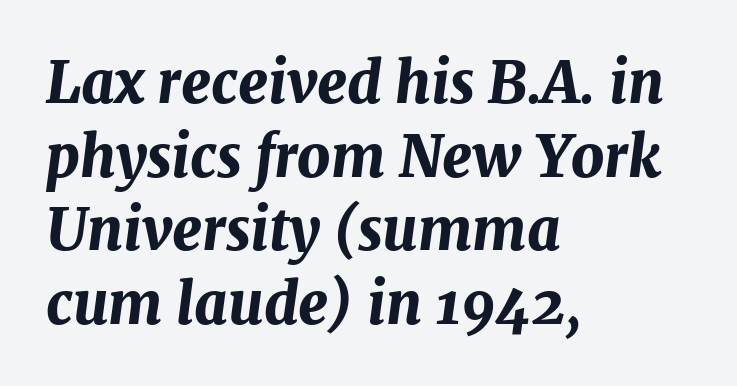
The face used here has the dense, thick strokes of a bold. Between one letter and the next there's only the usual sliver of space. These lines were composed using italics. Is there much room between lines? A standard amount, neither cramped nor airy.
